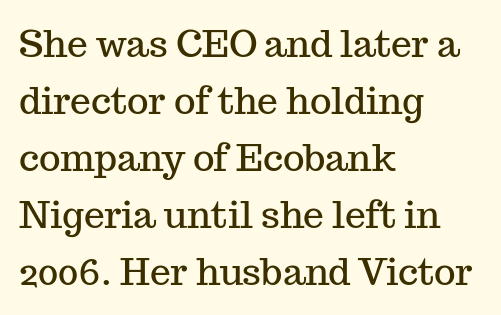
Typographically, this falls in the serif category. Standard letterfit; no display-style spreading of the glyphs. You could not count columns in this text — the font is proportionally spaced. Does the copy run flush right? No — it runs flush left. Baseline-to-baseline distance is the conventional proportion of letter height. The baseline area is clear.
